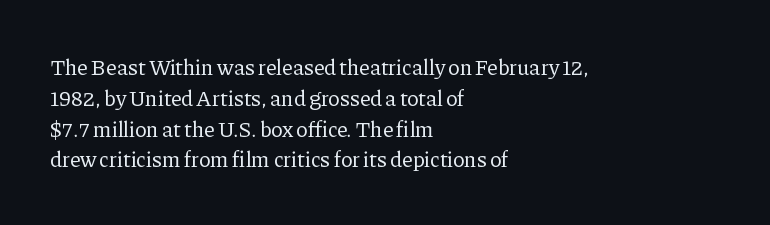
Q: Is the text bold? A: No.
Q: Is the text italic (slanted)? A: No, it is upright.
Q: Is the text underlined? A: No.
Q: How is the paragraph aligned? A: Left-aligned.
Q: Is the spacing between letters normal or unusually wide? A: Normal.
Q: Is the spacing between lines tight, normal or loose? A: Normal.
